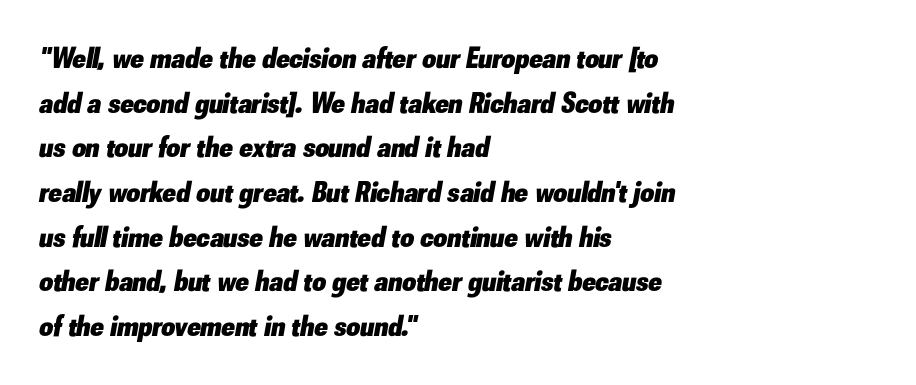
{"italic": "yes", "lean": "right", "slant_degrees": 10, "bold": "yes", "weight": "heavy", "width": "normal", "stroke_contrast": "low", "x_height": "small", "monospaced": "no", "underline": "no", "align": "left", "line_spacing": "normal", "line_spacing_ratio": 1.49, "letter_spacing": "normal", "letter_spacing_em": 0.0, "glyph_px": 30}
